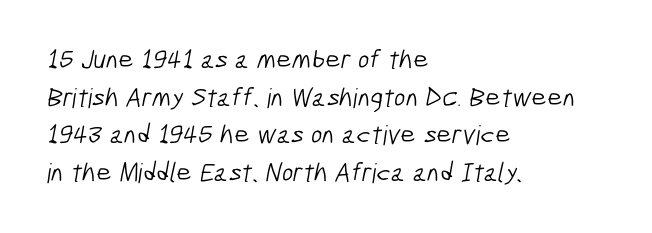
The passage shown has conventional tracking throughout. The lines are quadded left. Bare-footed words on every line. Is there much room between lines? A standard amount, neither cramped nor airy. Weight class: somewhere from thin through regular.
